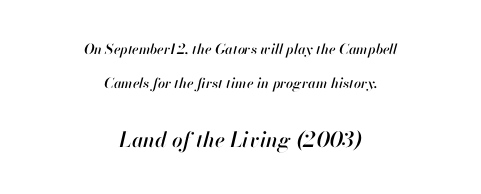
This layout puts the modest block above and the oversized block below. You could call the tracking neutral — neither tight nor loose. In terms of leading, this rendering errs on the spacious side. The glyphs look as if they've been sheared to an angle. Decoration check: the copy has no underline. The whitespace from short lines is split evenly between both sides.
